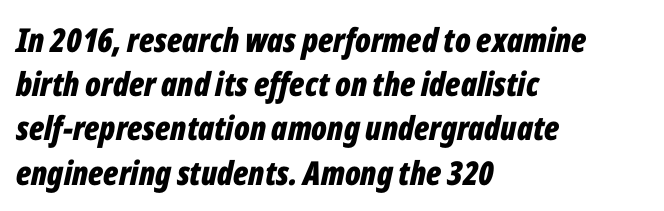
Q: Is the text bold? A: Yes.
Q: Is the text italic (slanted)? A: Yes, it leans right by about 12 degrees.
Q: Is the text underlined? A: No.
Q: How is the paragraph aligned? A: Left-aligned.
Q: Is the spacing between letters normal or unusually wide? A: Normal.
Q: Is the spacing between lines tight, normal or loose? A: Normal.
Q: Width (condensed, normal, or wide)? A: Condensed.
Q: Stroke contrast? A: Low.
Q: x-height? A: Medium.
Q: Monospaced? A: No.
